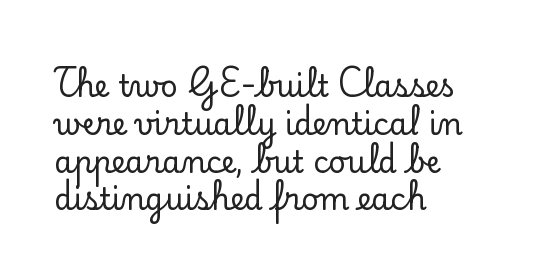
{"serif": "yes", "italic": "no", "width": "normal", "stroke_contrast": "low", "x_height": "small", "monospaced": "no", "underline": "no", "align": "left", "line_spacing": "normal", "line_spacing_ratio": 1.26, "letter_spacing": "normal", "letter_spacing_em": 0.0, "glyph_px": 30}
